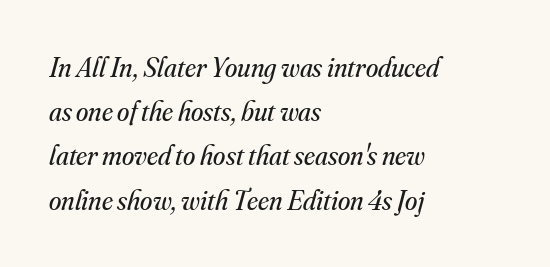
{"serif": "yes", "italic": "yes", "lean": "right", "slant_degrees": 16, "bold": "no", "weight": "regular", "width": "normal", "stroke_contrast": "medium", "x_height": "small", "monospaced": "no", "underline": "no", "align": "left", "line_spacing": "normal", "line_spacing_ratio": 1.58, "letter_spacing": "normal", "letter_spacing_em": 0.0, "glyph_px": 28}
